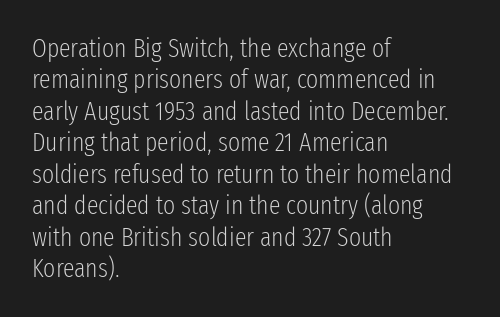
Q: Is the text bold? A: No.
Q: Is the text italic (slanted)? A: No, it is upright.
Q: Is the text underlined? A: No.
Q: How is the paragraph aligned? A: Left-aligned.
Q: Is the spacing between letters normal or unusually wide? A: Normal.
